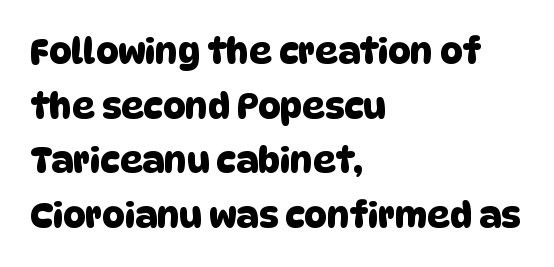
{"serif": "no", "width": "normal", "stroke_contrast": "low", "x_height": "large", "monospaced": "no", "underline": "no", "align": "left", "line_spacing": "normal", "line_spacing_ratio": 1.56, "letter_spacing": "normal", "letter_spacing_em": 0.0, "glyph_px": 35}
